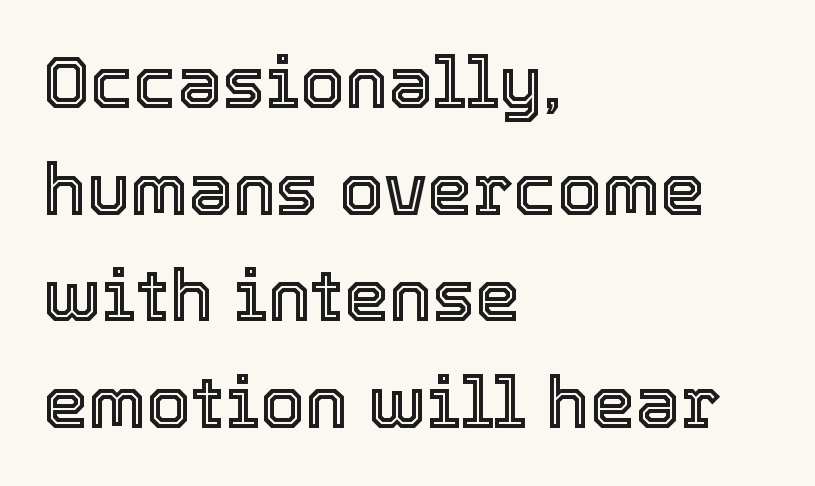
The image shows 72 px text type, upright; set left-aligned, normal line spacing (1.48x), normal letter spacing, not underlined; a medium x-height.
